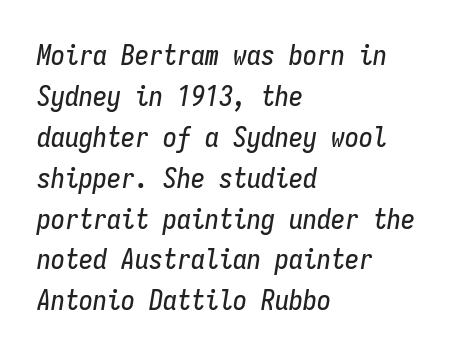
{"italic": "yes", "lean": "right", "slant_degrees": 9, "width": "condensed", "stroke_contrast": "low", "x_height": "medium", "monospaced": "yes", "underline": "no", "align": "left", "line_spacing": "normal", "line_spacing_ratio": 1.46, "letter_spacing": "normal", "letter_spacing_em": 0.0, "glyph_px": 28}
